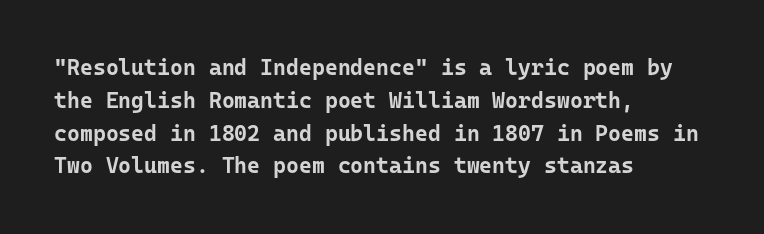
Nobody touched the tracking dial on this one. Alignment: flush left. Tall strokes in this sample are plumb rather than angled. Weight: bold.
